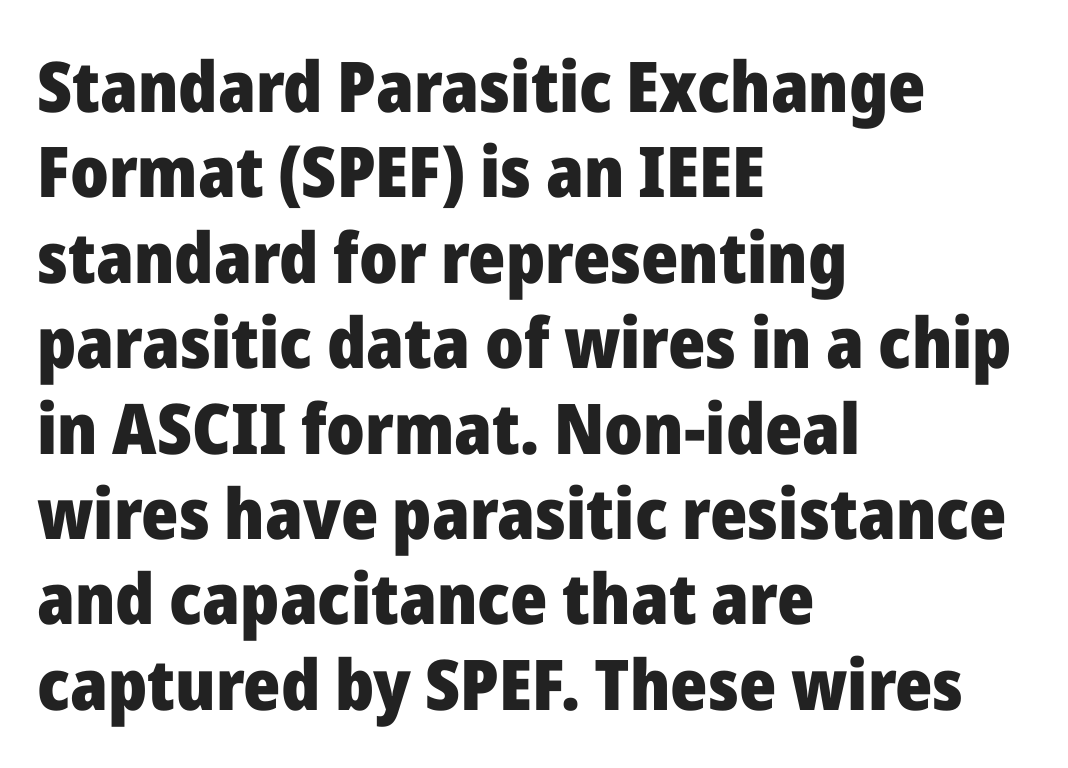
Heavy-handed strokes throughout: this text is bold. This is sans-serif lettering, the kind often seen on screens and signage. This rendering uses left alignment, leaving the right contour irregular. Ordinary non-slanted type is in use. Anything drawn beneath the words? Only blank space.
